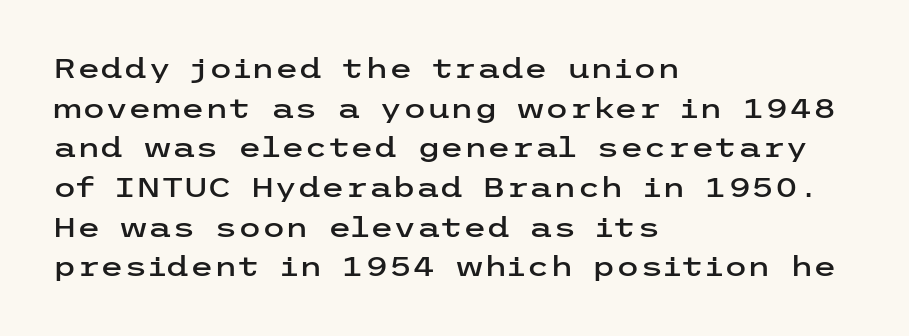
Reading down the column, the eye jumps a familiar distance to each next line. The gaps between neighbouring characters are ordinary and unremarkable. Every character sits straight up, as roman type does. These lines stack with their left ends in a neat column. Bare-footed words on every line.
